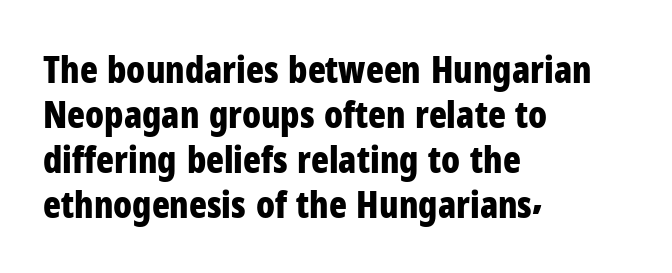
Q: Is the text bold? A: Yes.
Q: Is the text italic (slanted)? A: No, it is upright.
Q: Is the typeface a serif or a sans-serif typeface? A: Sans-serif.
Q: Is the text underlined? A: No.
Q: How is the paragraph aligned? A: Left-aligned.
Q: Is the spacing between letters normal or unusually wide? A: Normal.
Q: Width (condensed, normal, or wide)? A: Condensed.
Q: Stroke contrast? A: Low.
Q: x-height? A: Medium.
Q: Monospaced? A: No.
